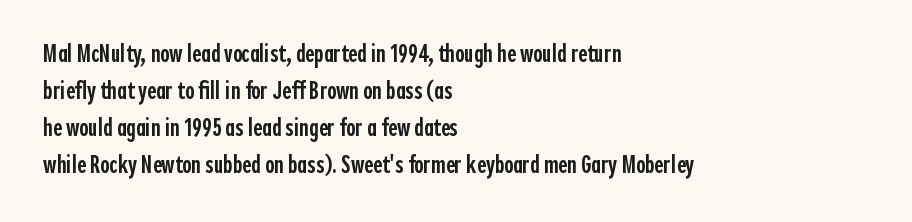
The image shows 25 px text type, upright; set left-aligned, normal line spacing (1.48x), normal letter spacing, not underlined.
